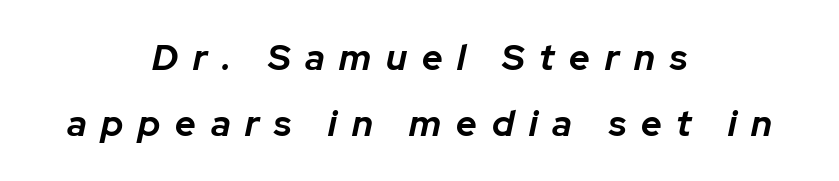
Letter spacing: wide. This rendering features lettering with no underline. Horizontal alignment here is central, giving a formal, balanced look. Tall strokes in this sample are angled rather than plumb. Think of a printed novel: that variable character pitch is what you see here.
